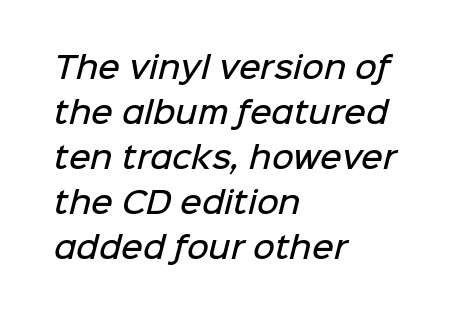
{"serif": "no", "bold": "semi", "weight": "semibold", "width": "normal", "stroke_contrast": "low", "x_height": "medium", "monospaced": "no", "underline": "no", "align": "left", "line_spacing": "normal", "line_spacing_ratio": 1.5, "letter_spacing": "normal", "letter_spacing_em": 0.0, "glyph_px": 30}
